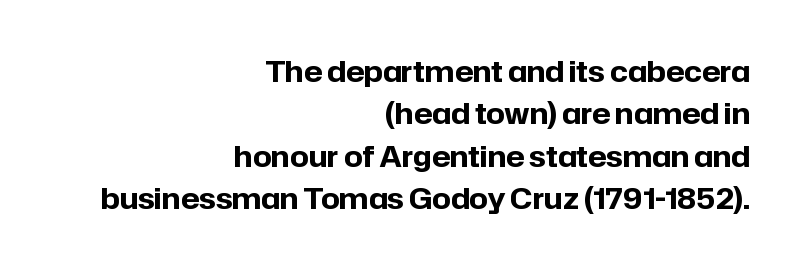
Baseline-to-baseline distance is the conventional proportion of letter height. The passage shown is emphatically bold. This rendering leaves character spacing at its baseline value. Is there any slant? The stems are plumb. Looks like regular typesetting: each glyph gets only the width it needs. What kind of face is this? One without serifs — a sans.
